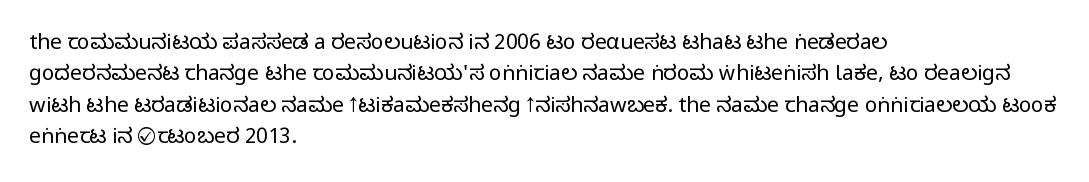
The image shows 21 px text type, upright; set left-aligned, normal line spacing (1.5x), normal letter spacing, not underlined.
